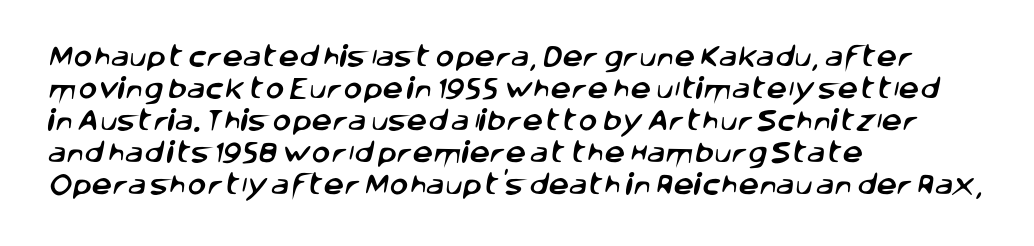
Descenders hang freely into open space. Observe the ordinary spacing: letters are neighbours, not strangers. Alignment: flush left. The vertical gap from one line to the next is medium.
